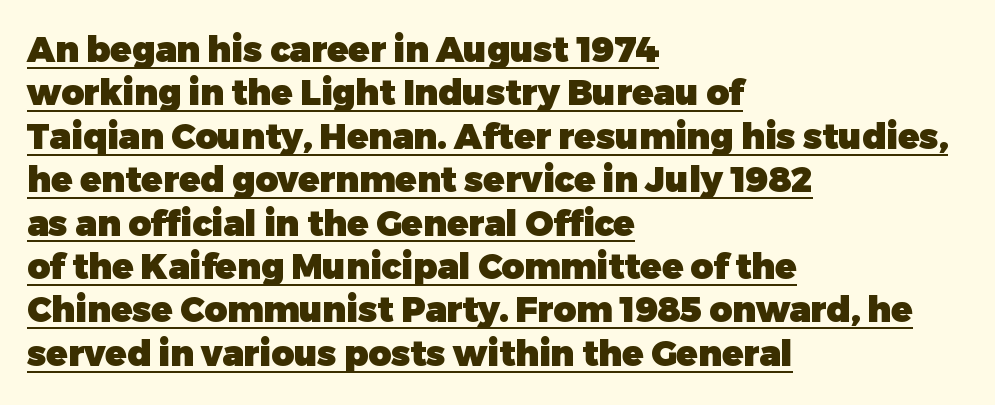
The passage shown is typed in a proportional face where columns would drift. No feet cap the strokes, marking this as sans-serif type. The glyphs are accompanied by a horizontal stroke just below them. This rendering uses left alignment, leaving the right contour irregular. The characters look thick and weighty, a clear bold.
